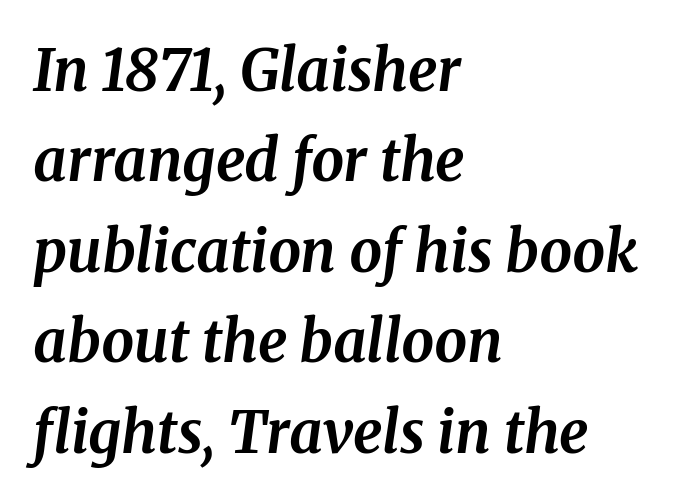
Q: Is the text bold? A: Yes.
Q: Is the text italic (slanted)? A: Yes, it leans right by about 8 degrees.
Q: Is the typeface a serif or a sans-serif typeface? A: Serif.
Q: Is the text underlined? A: No.
Q: How is the paragraph aligned? A: Left-aligned.
Q: Is the spacing between letters normal or unusually wide? A: Normal.
Q: Is the spacing between lines tight, normal or loose? A: Normal.
Q: Width (condensed, normal, or wide)? A: Normal.
Q: Stroke contrast? A: Medium.
Q: x-height? A: Medium.
Q: Monospaced? A: No.
